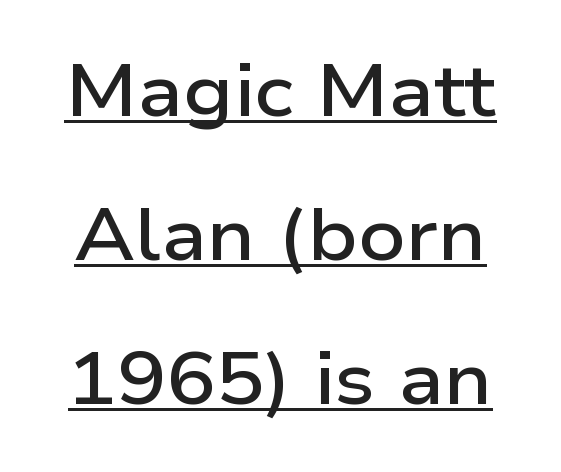
The image shows 73 px semibold, wide sans-serif type, upright; set loose line spacing (1.97x), normal letter spacing, underlined; low stroke contrast and a medium x-height.
